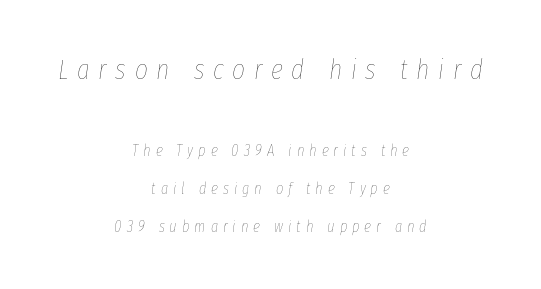
The image shows 28 px thin, condensed type, italic (leaning right); set centered, loose line spacing (2.37x), unusually wide letter spacing (+0.31 em), not underlined; the first (top) block is 1.75x larger; low stroke contrast and a medium x-height.
